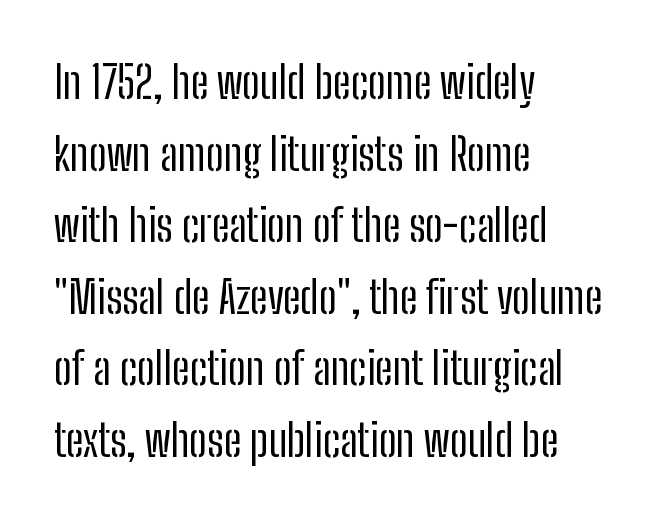
{"serif": "no", "italic": "no", "bold": "no", "weight": "regular", "width": "condensed", "stroke_contrast": "low", "x_height": "medium", "monospaced": "no", "underline": "no", "align": "left", "line_spacing": "normal", "line_spacing_ratio": 1.59, "letter_spacing": "normal", "letter_spacing_em": 0.0, "glyph_px": 45}
